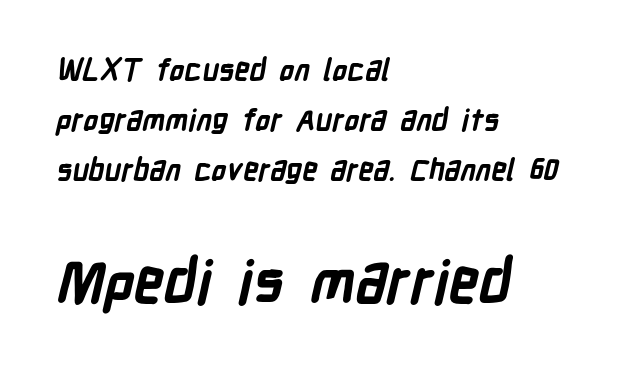
The image shows 59 px bold, condensed sans-serif type; set left-aligned, normal line spacing (1.66x), normal letter spacing, not underlined; the second (bottom) block is 1.97x larger; low stroke contrast and a medium x-height.
